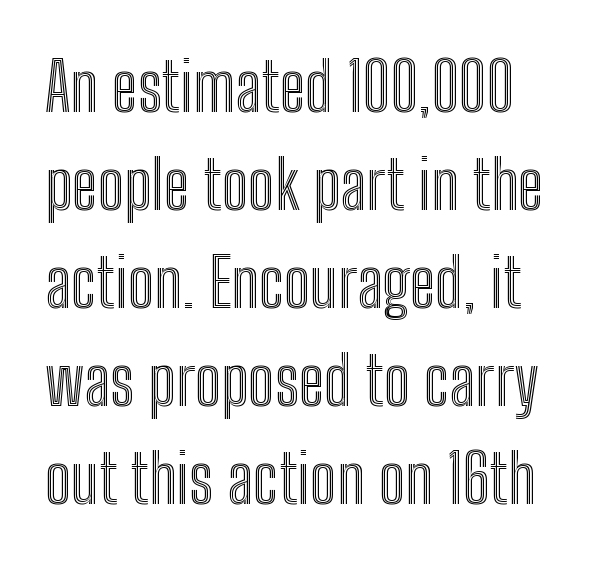
The image shows 68 px condensed type, upright; set left-aligned, normal line spacing (1.44x), normal letter spacing, not underlined; a medium x-height.
